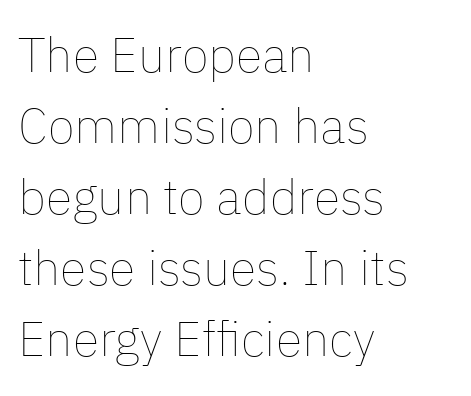
The image shows 49 px thin type, upright; set left-aligned, normal line spacing (1.45x), normal letter spacing, not underlined; low stroke contrast and a medium x-height.
